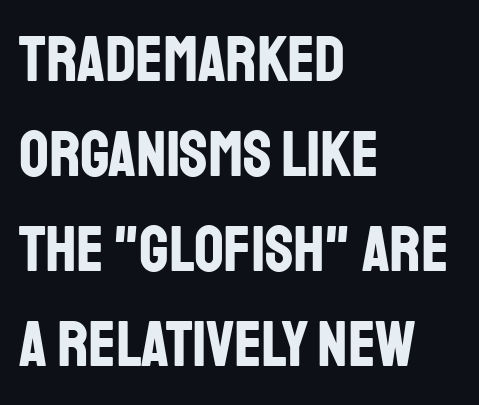
The image shows 65 px bold, condensed sans-serif type, upright; set left-aligned, normal line spacing (1.46x), normal letter spacing, not underlined; low stroke contrast and a large x-height.
